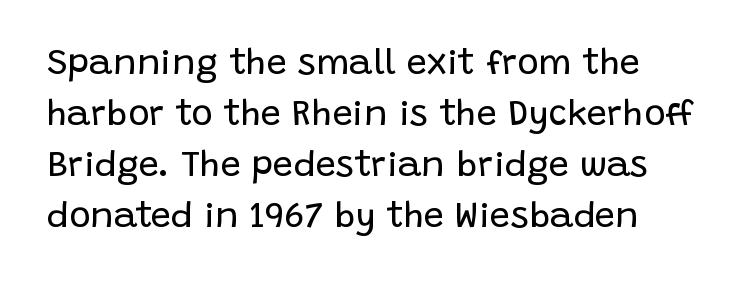
The specimen reads as upright at a glance. The font is comparable to plain body text, perhaps lighter. Each letter keeps its own natural width here, so spacing adapts to shape. These lines sit exactly where default settings would place them. The passage shown is not underscored anywhere. All the whitespace from short lines collects on the right.
